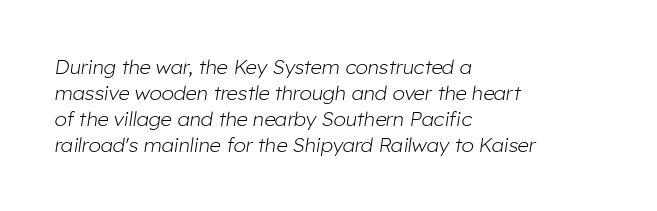
{"italic": "yes", "lean": "right", "slant_degrees": 8, "bold": "no", "underline": "no", "align": "left", "line_spacing": "normal", "line_spacing_ratio": 1.3, "letter_spacing": "normal", "letter_spacing_em": 0.0, "glyph_px": 20}
